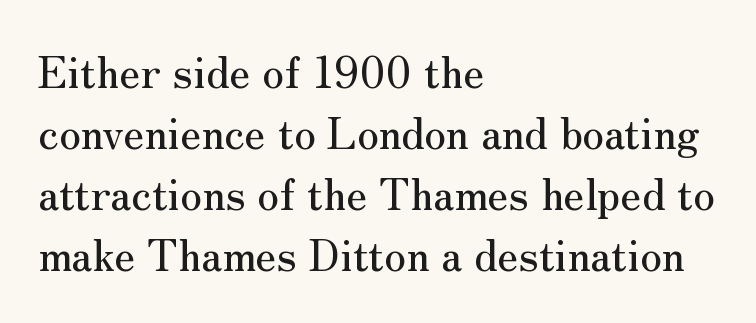
Rendered with straight, roman letterforms. Spacing verdict: proportional, widths tailored to each character. Caption: standard tracking, unaltered. A typesetter would label this face a serif. Leading: standard.
